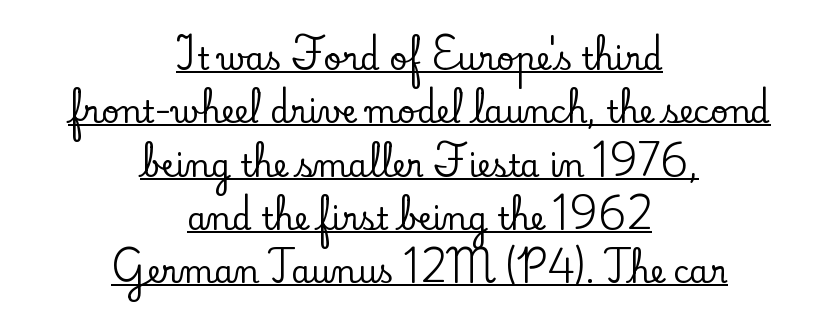
The image shows 31 px serif type, upright; set centered, line spacing 1.72x, normal letter spacing, underlined; low stroke contrast and a small x-height.
